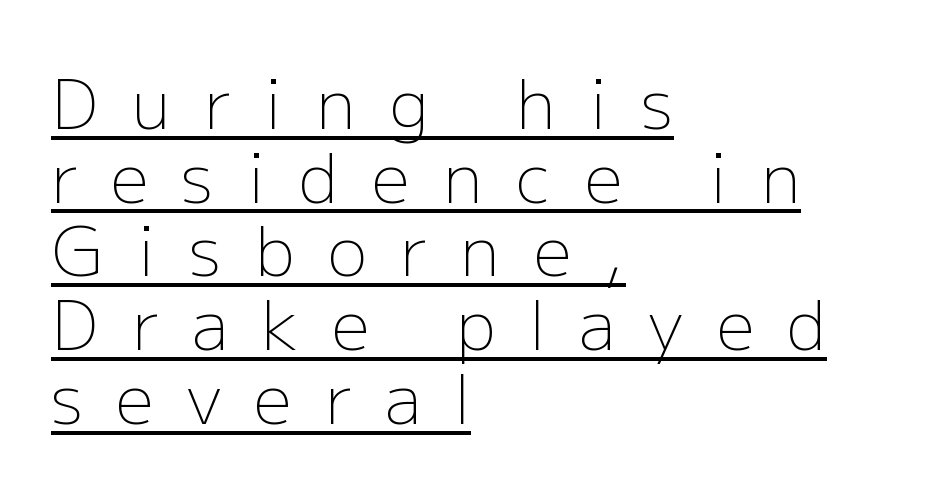
{"serif": "no", "italic": "no", "bold": "no", "weight": "light", "width": "normal", "stroke_contrast": "low", "x_height": "medium", "monospaced": "no", "underline": "yes", "align": "left", "line_spacing": "tight", "line_spacing_ratio": 1.1, "letter_spacing": "wide", "letter_spacing_em": 0.5, "glyph_px": 67}
